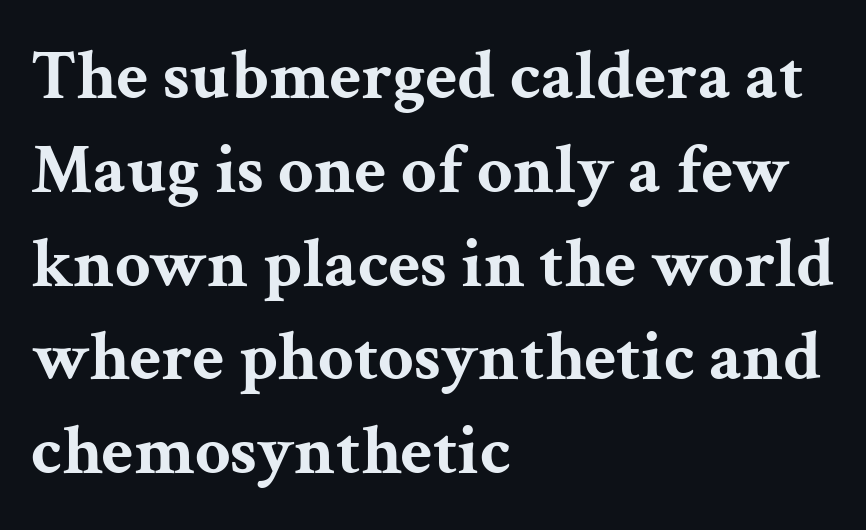
Q: Is the text bold? A: Yes.
Q: Is the text italic (slanted)? A: No, it is upright.
Q: Is the typeface a serif or a sans-serif typeface? A: Serif.
Q: Is the text underlined? A: No.
Q: How is the paragraph aligned? A: Left-aligned.
Q: Is the spacing between letters normal or unusually wide? A: Normal.
Q: Is the spacing between lines tight, normal or loose? A: Normal.
Q: Width (condensed, normal, or wide)? A: Wide.
Q: Stroke contrast? A: Medium.
Q: x-height? A: Medium.
Q: Monospaced? A: No.
